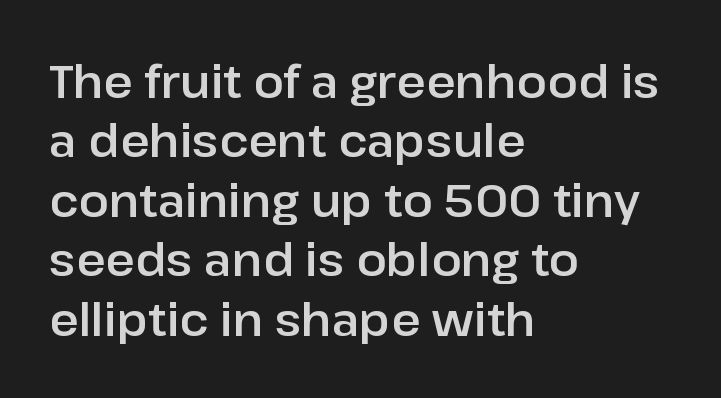
The image shows 45 px sans-serif type, upright; set left-aligned, normal line spacing (1.32x), normal letter spacing, not underlined; low stroke contrast and a medium x-height.
